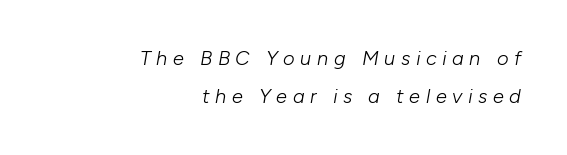
The setting favours the right margin, as signatures and pull-quotes sometimes do. Yep, that's italic — everything's leaning. Summary of weight: not heavy and not bold. Letters rest on an invisible, unmarked baseline. Students, note that the glyphs here are deliberately spaced far apart.
